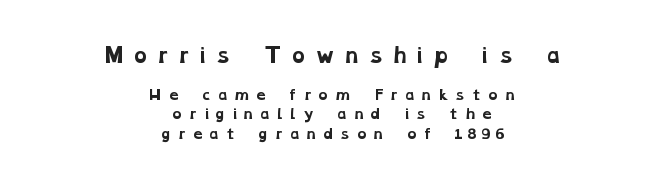
{"bold": "yes", "underline": "no", "align": "center", "line_spacing": "normal", "line_spacing_ratio": 1.39, "letter_spacing": "wide", "letter_spacing_em": 0.33, "larger_block": "first", "size_ratio": 1.43, "glyph_px": 20}
